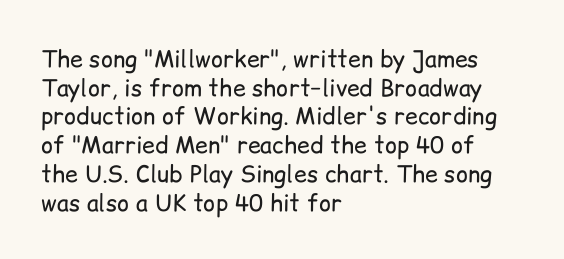
{"italic": "no", "bold": "no", "underline": "no", "align": "left", "line_spacing": "normal", "line_spacing_ratio": 1.25, "letter_spacing": "normal", "letter_spacing_em": 0.0, "glyph_px": 23}
